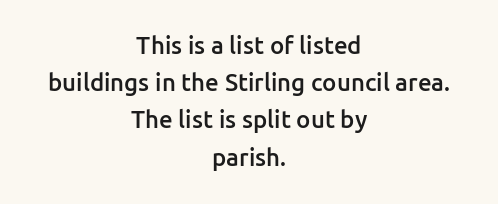
Q: Is the text bold? A: Semi-bold.
Q: Is the text italic (slanted)? A: No, it is upright.
Q: Is the text underlined? A: No.
Q: How is the paragraph aligned? A: Centered.
Q: Is the spacing between letters normal or unusually wide? A: Normal.
Q: Is the spacing between lines tight, normal or loose? A: Normal.
